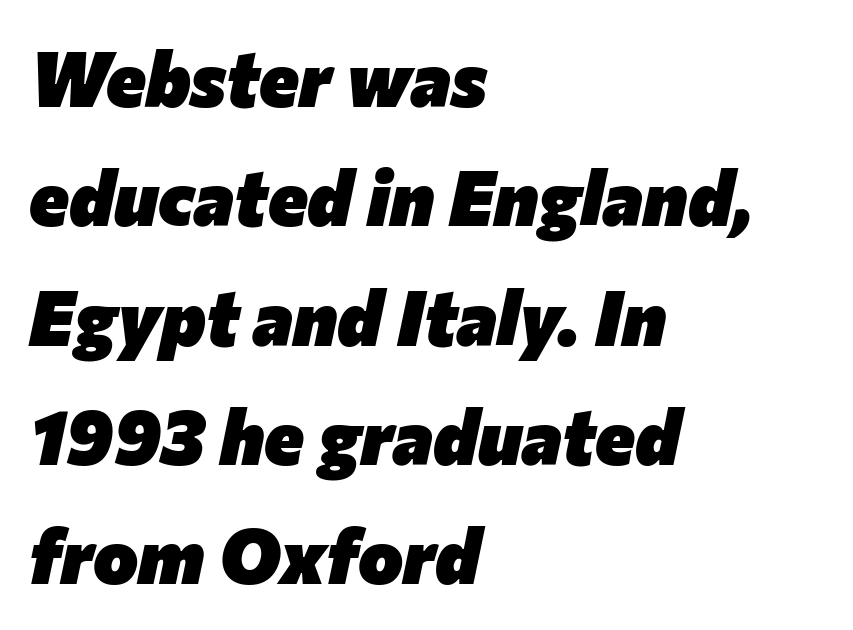
{"italic": "yes", "lean": "right", "slant_degrees": 12, "bold": "yes", "weight": "heavy", "width": "normal", "stroke_contrast": "low", "x_height": "medium", "monospaced": "no", "underline": "no", "align": "left", "line_spacing": "normal", "line_spacing_ratio": 1.57, "letter_spacing": "normal", "letter_spacing_em": 0.0, "glyph_px": 76}
